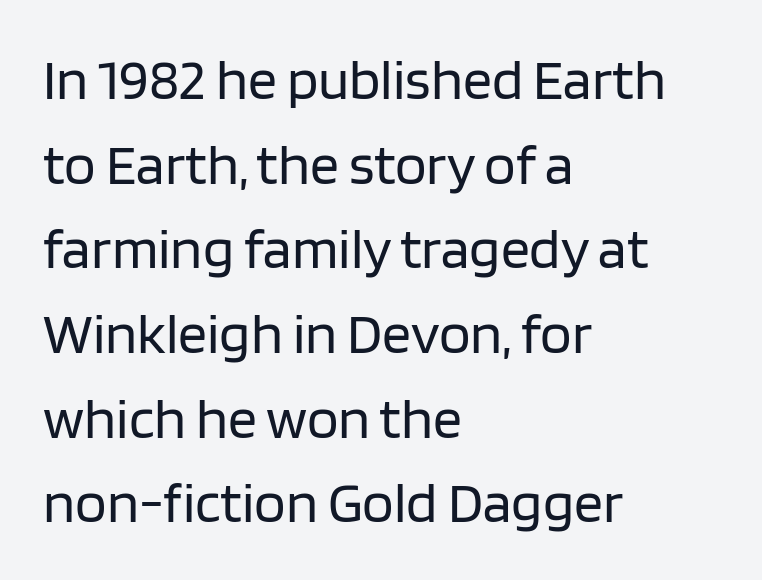
The image shows 58 px regular-weight sans-serif type, upright; set left-aligned, normal line spacing (1.46x), normal letter spacing, not underlined; low stroke contrast and a large x-height.
